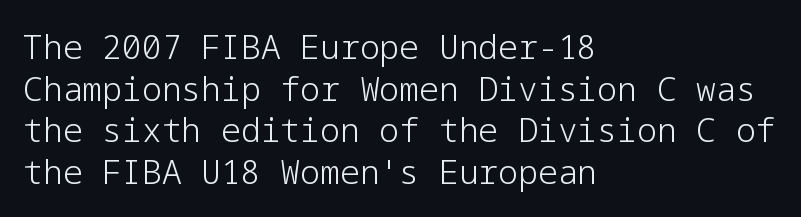
{"serif": "no", "italic": "no", "bold": "no", "weight": "light", "width": "normal", "stroke_contrast": "low", "x_height": "medium", "underline": "no", "align": "left", "line_spacing": "normal", "line_spacing_ratio": 1.26, "letter_spacing": "normal", "letter_spacing_em": 0.0, "glyph_px": 33}
